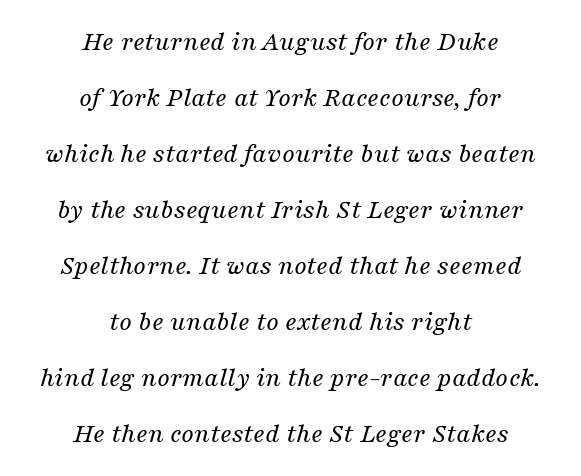
Horizontal bands of white between lines are thick stripes. Horizontally, the lines are justified to the midpoint only. Unbolded letterforms with no extra heft. Just letters on the line, the space beneath them empty. Yep, that's italic — everything's leaning. Letter spacing: default.
